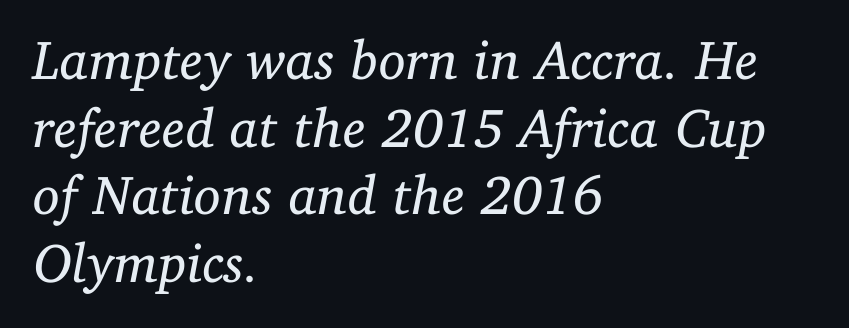
The image shows 55 px regular-weight serif type, italic (leaning right); set left-aligned, line spacing 1.23x, normal letter spacing, not underlined; low stroke contrast and a medium x-height.
